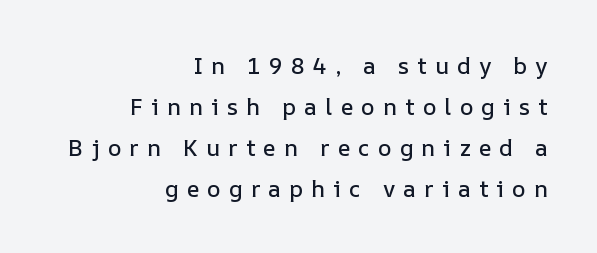
Q: Is the text italic (slanted)? A: No, it is upright.
Q: Is the text underlined? A: No.
Q: How is the paragraph aligned? A: Right-aligned.
Q: Is the spacing between letters normal or unusually wide? A: Unusually wide.
